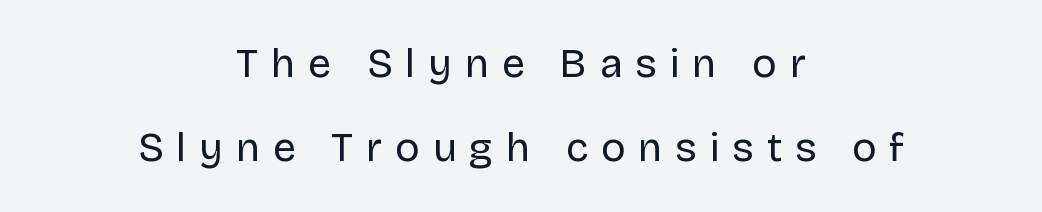
The typeface has the unassuming heft of standard copy or less. Every character sits straight up, as roman type does. This sample has the flowing, uneven cadence of proportional lettering. The designer went with a sans here, leaving each stem footless. If you folded the block vertically in half, each line would mirror itself in length.
